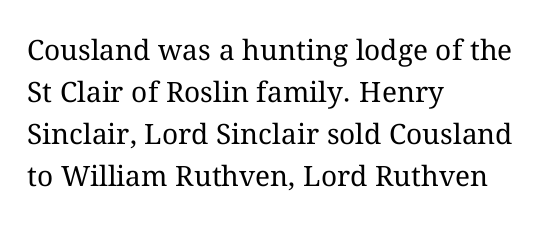
Q: Is the text bold? A: No.
Q: Is the text italic (slanted)? A: No, it is upright.
Q: Is the text underlined? A: No.
Q: How is the paragraph aligned? A: Left-aligned.
Q: Is the spacing between letters normal or unusually wide? A: Normal.
Q: Is the spacing between lines tight, normal or loose? A: Normal.
Q: Width (condensed, normal, or wide)? A: Normal.
Q: Stroke contrast? A: Medium.
Q: x-height? A: Medium.
Q: Monospaced? A: No.
